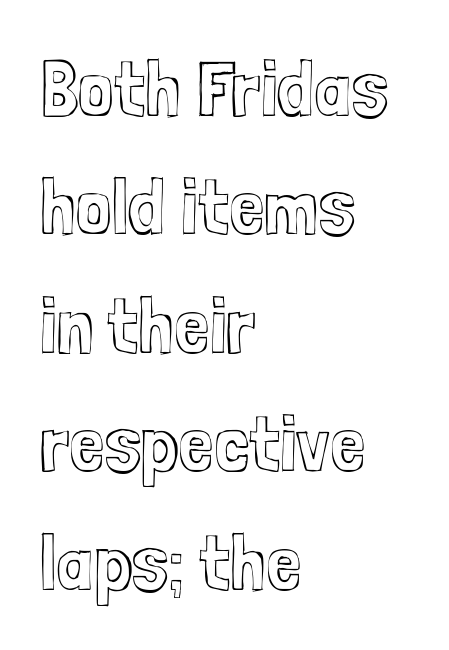
{"italic": "no", "width": "condensed", "x_height": "medium", "monospaced": "no", "underline": "no", "align": "left", "line_spacing": "normal", "line_spacing_ratio": 1.48, "letter_spacing": "normal", "letter_spacing_em": 0.0, "glyph_px": 80}
